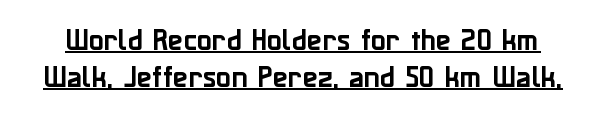
{"italic": "no", "underline": "yes", "line_spacing": "normal", "line_spacing_ratio": 1.47, "letter_spacing": "normal", "letter_spacing_em": 0.0, "glyph_px": 25}
